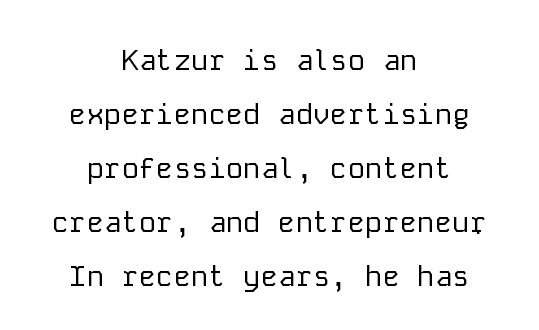
{"serif": "no", "italic": "no", "bold": "no", "weight": "regular", "width": "normal", "stroke_contrast": "low", "x_height": "medium", "monospaced": "yes", "underline": "no", "align": "center", "line_spacing_ratio": 1.86, "letter_spacing": "normal", "letter_spacing_em": 0.0, "glyph_px": 29}
